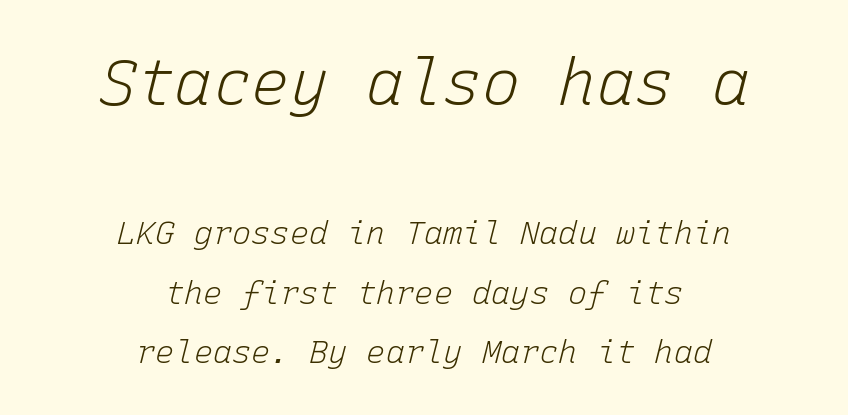
The image shows 64 px light type, italic (leaning right), monospaced; set centered, line spacing 1.86x, normal letter spacing, not underlined; the first (top) block is 2.0x larger; low stroke contrast and a medium x-height.
